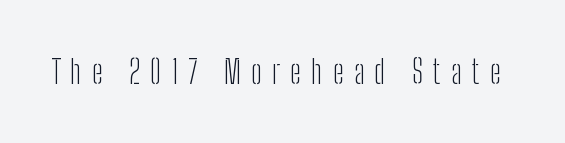
The image shows 33 px light, condensed sans-serif type, upright; set unusually wide letter spacing (+0.3 em), not underlined; low stroke contrast and a medium x-height.
